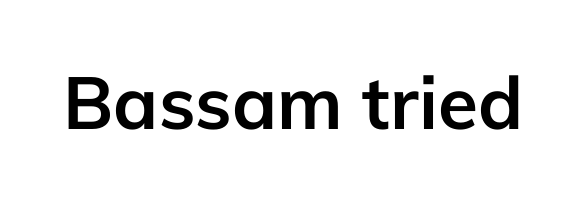
{"serif": "no", "italic": "no", "bold": "yes", "weight": "semibold", "width": "normal", "stroke_contrast": "low", "x_height": "medium", "monospaced": "no", "underline": "no", "letter_spacing": "normal", "letter_spacing_em": 0.0, "glyph_px": 73}
